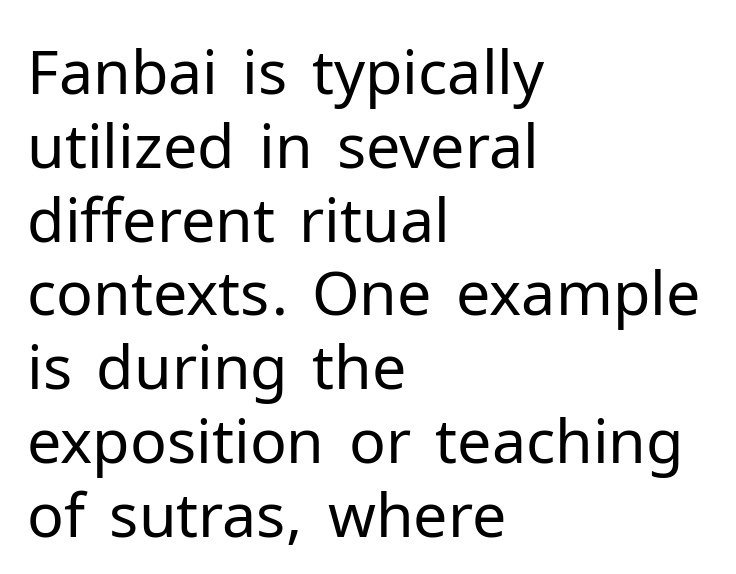
What kind of face is this? One without serifs — a sans. This sample uses an upright cut, with every glyph sitting square on the baseline. The line texture is even and compact thanks to regular tracking. No heavy texture on the line: the type isn't bold. The gap between lines stays unmarked.
